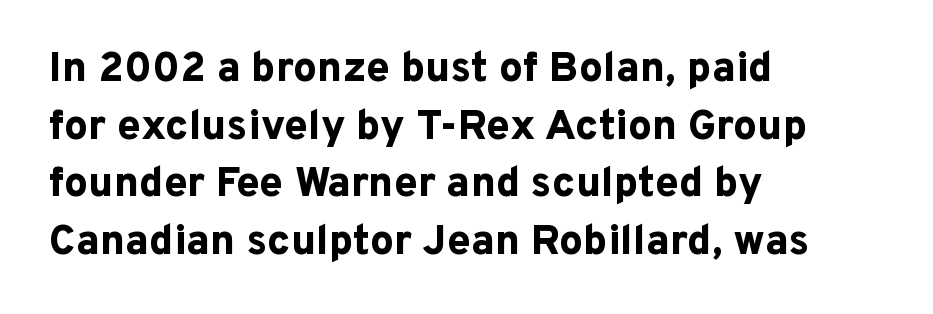
The image shows 42 px bold sans-serif type, upright; set left-aligned, normal line spacing (1.37x), normal letter spacing, not underlined; low stroke contrast and a medium x-height.
